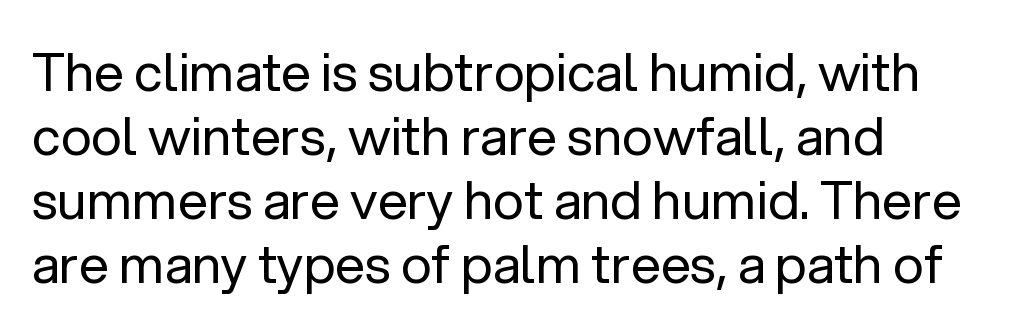
{"serif": "no", "italic": "no", "bold": "no", "weight": "regular", "width": "normal", "stroke_contrast": "low", "x_height": "medium", "monospaced": "no", "underline": "no", "align": "left", "line_spacing_ratio": 1.21, "letter_spacing": "normal", "letter_spacing_em": 0.0, "glyph_px": 53}
